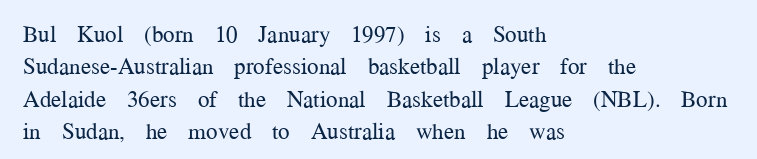
The image shows 23 px text type, upright; set left-aligned, normal line spacing (1.41x), normal letter spacing, not underlined.
